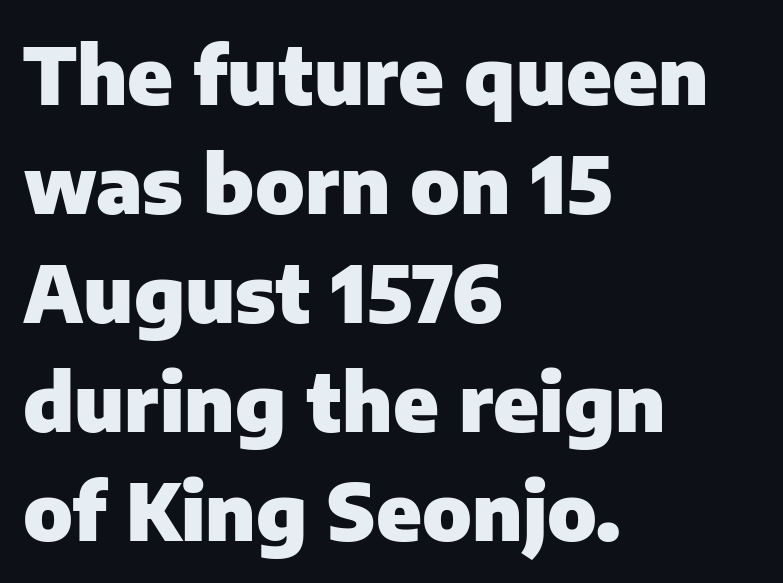
These lines carry a lot of weight — the face is fully bold. The typeface chosen for these lines omits serifs. Spacing verdict: proportional, widths tailored to each character. How are the letters spaced? Ordinarily, with no added tracking.
